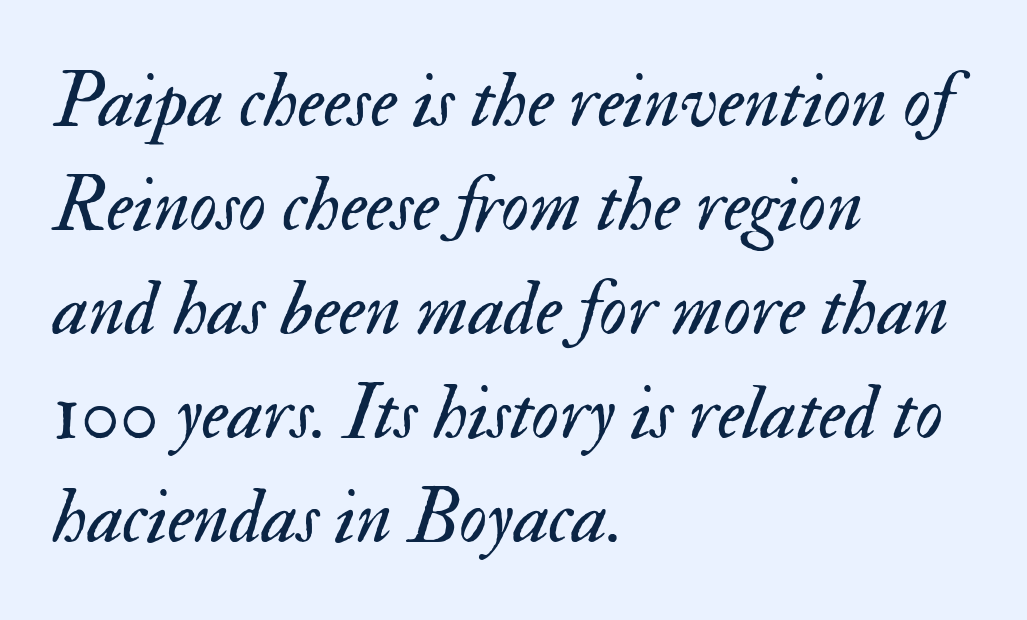
The image shows 77 px regular-weight type, italic (leaning right); set left-aligned, normal line spacing (1.35x), normal letter spacing, not underlined; medium stroke contrast and a small x-height.
